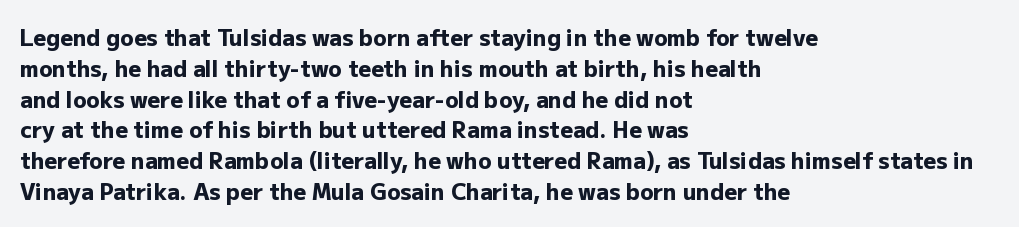
Q: Is the text bold? A: Yes.
Q: Is the text italic (slanted)? A: No, it is upright.
Q: Is the text underlined? A: No.
Q: How is the paragraph aligned? A: Left-aligned.
Q: Is the spacing between letters normal or unusually wide? A: Normal.
Q: Is the spacing between lines tight, normal or loose? A: Normal.
